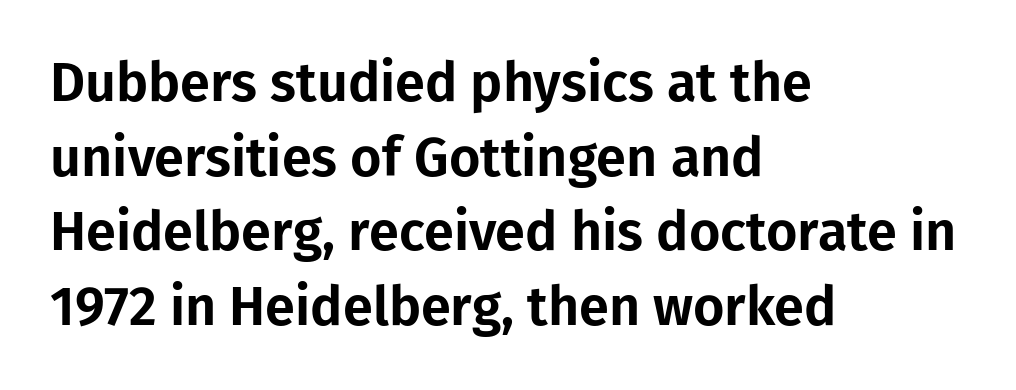
{"serif": "no", "italic": "no", "width": "normal", "stroke_contrast": "low", "x_height": "medium", "monospaced": "no", "underline": "no", "align": "left", "line_spacing": "normal", "line_spacing_ratio": 1.38, "letter_spacing": "normal", "letter_spacing_em": 0.0, "glyph_px": 54}
